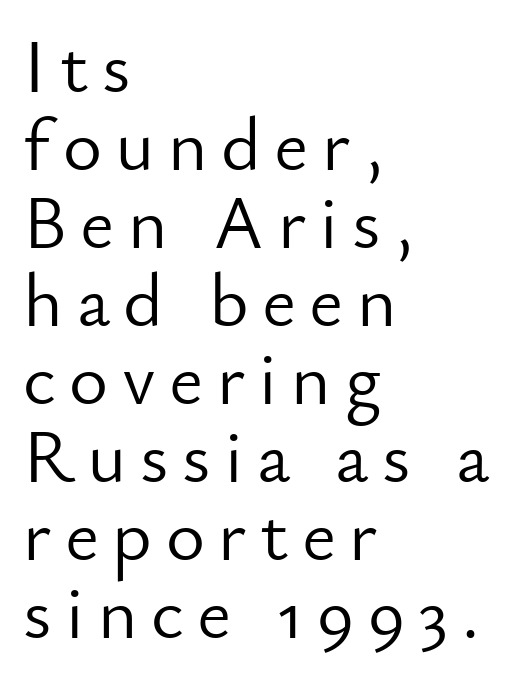
The image shows 75 px light sans-serif type, upright; set left-aligned, tight line spacing (1.04x), not underlined; low stroke contrast and a small x-height.
